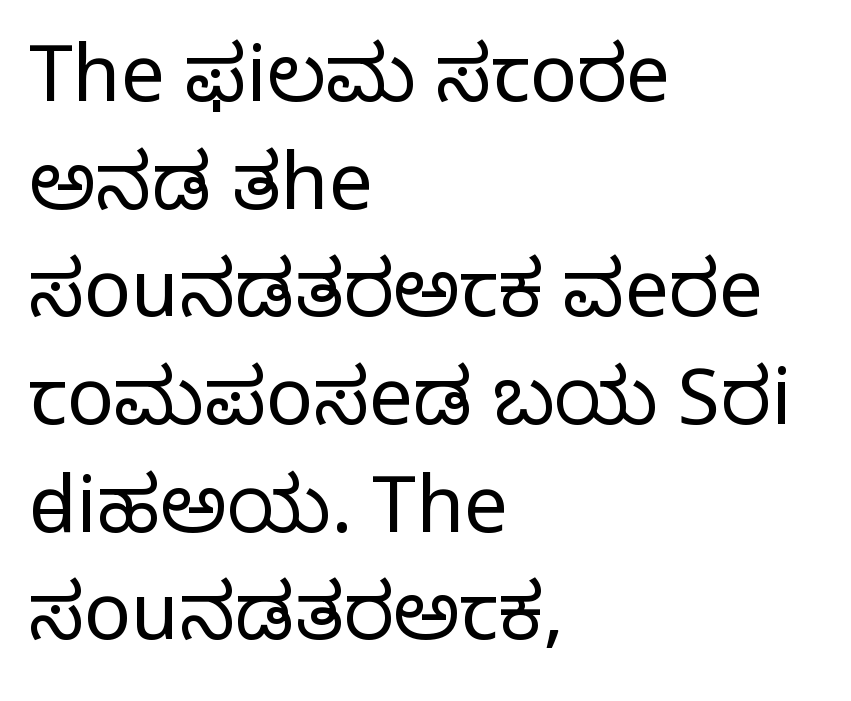
The lines sit at an ordinary, default distance from one another. Varying glyph widths throughout — classic text-font behaviour. Short note: letters normally spaced. Summary of weight: not heavy and not bold.
